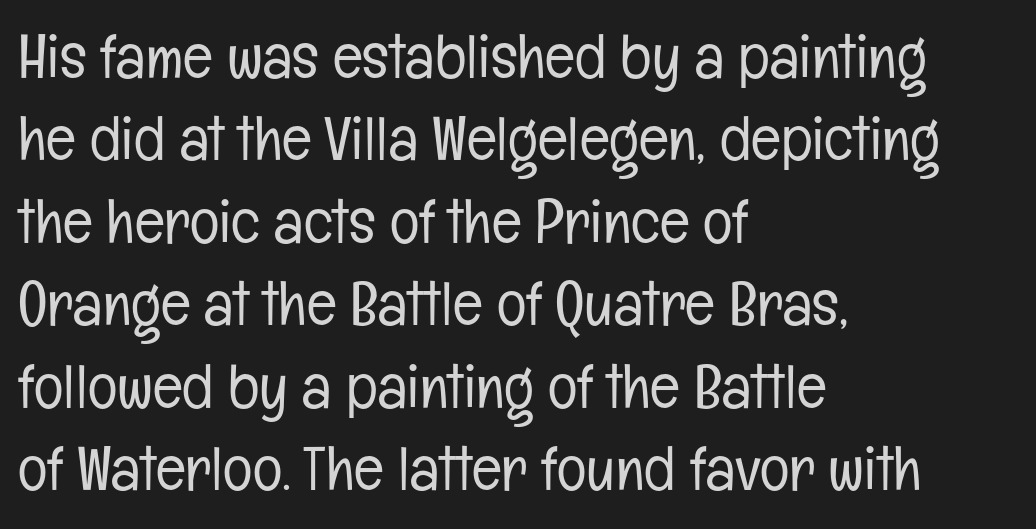
Q: Is the text bold? A: No.
Q: Is the text italic (slanted)? A: No, it is upright.
Q: Is the typeface a serif or a sans-serif typeface? A: Sans-serif.
Q: Is the text underlined? A: No.
Q: How is the paragraph aligned? A: Left-aligned.
Q: Is the spacing between letters normal or unusually wide? A: Normal.
Q: Is the spacing between lines tight, normal or loose? A: Normal.
Q: Width (condensed, normal, or wide)? A: Condensed.
Q: Stroke contrast? A: Low.
Q: x-height? A: Medium.
Q: Monospaced? A: No.
